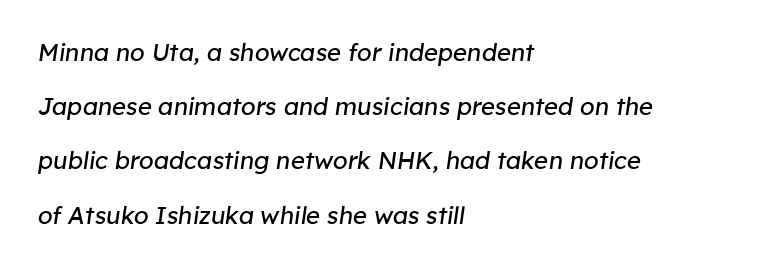
{"italic": "yes", "lean": "right", "slant_degrees": 8, "bold": "no", "underline": "no", "align": "left", "line_spacing": "loose", "line_spacing_ratio": 2.26, "letter_spacing": "normal", "letter_spacing_em": 0.0, "glyph_px": 24}
